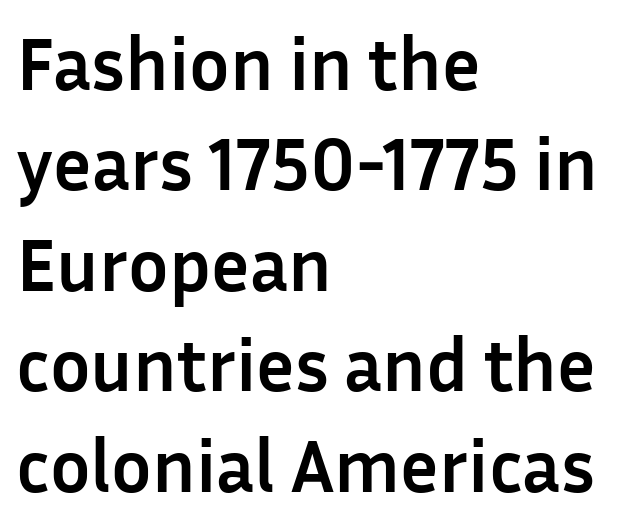
The image shows 75 px semibold sans-serif type, upright; set left-aligned, normal line spacing (1.34x), normal letter spacing, not underlined; low stroke contrast and a medium x-height.
